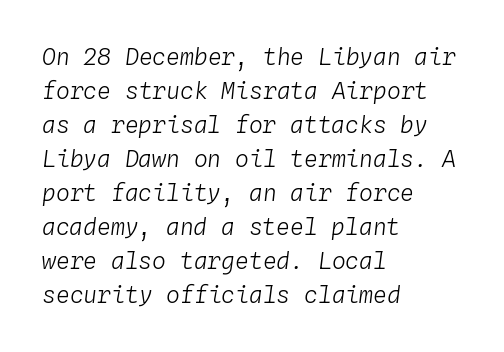
This is not heavy type; no bold has been used. The face used here is rendered with its standard letterfit. A bare baseline throughout the passage. This sample uses an oblique cut, with every glyph tilted off the vertical.
